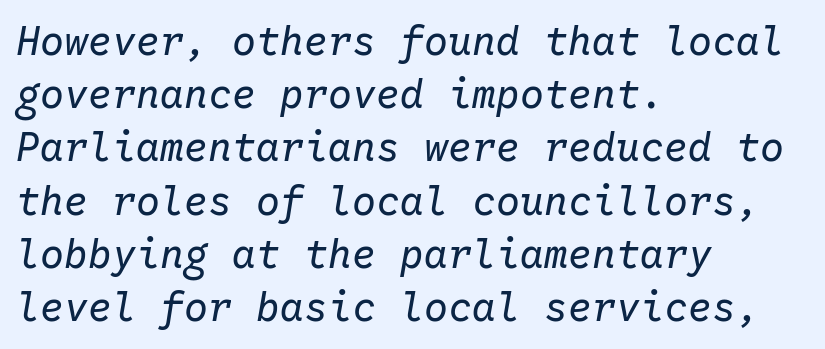
Q: Is the text bold? A: No.
Q: Is the text italic (slanted)? A: Yes, it leans right by about 10 degrees.
Q: Is the text underlined? A: No.
Q: How is the paragraph aligned? A: Left-aligned.
Q: Is the spacing between letters normal or unusually wide? A: Normal.
Q: Is the spacing between lines tight, normal or loose? A: Normal.
Q: Width (condensed, normal, or wide)? A: Normal.
Q: Stroke contrast? A: Low.
Q: x-height? A: Medium.
Q: Monospaced? A: Yes.
